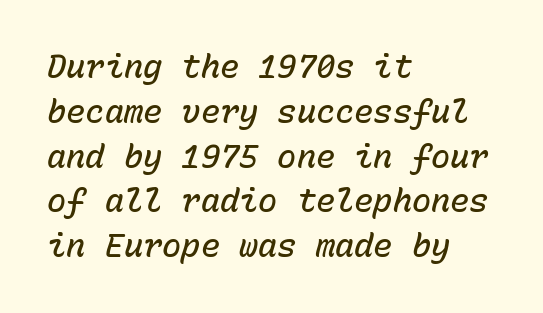
Q: Is the text bold? A: Semi-bold.
Q: Is the text italic (slanted)? A: Yes, it leans right by about 15 degrees.
Q: Is the text underlined? A: No.
Q: How is the paragraph aligned? A: Left-aligned.
Q: Is the spacing between letters normal or unusually wide? A: Normal.
Q: Is the spacing between lines tight, normal or loose? A: Normal.
Q: Width (condensed, normal, or wide)? A: Normal.
Q: Stroke contrast? A: Low.
Q: x-height? A: Medium.
Q: Monospaced? A: Yes.
